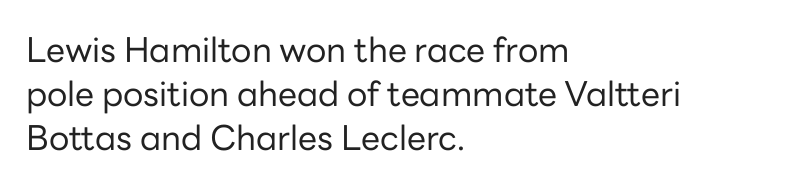
The image shows 34 px regular-weight sans-serif type, upright; set left-aligned, normal line spacing (1.29x), normal letter spacing, not underlined; low stroke contrast and a medium x-height.
